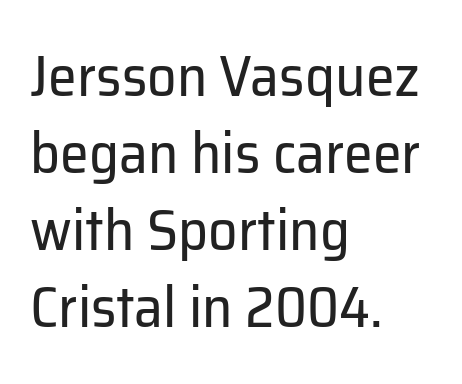
Does extra space separate the letters? No, they use regular spacing. Regarding serifs, this sample does without them. Ink coverage per letter is moderate at most. These lines are rendered in a variable-pitch font. Leftover space on each line is placed entirely after the last word.
